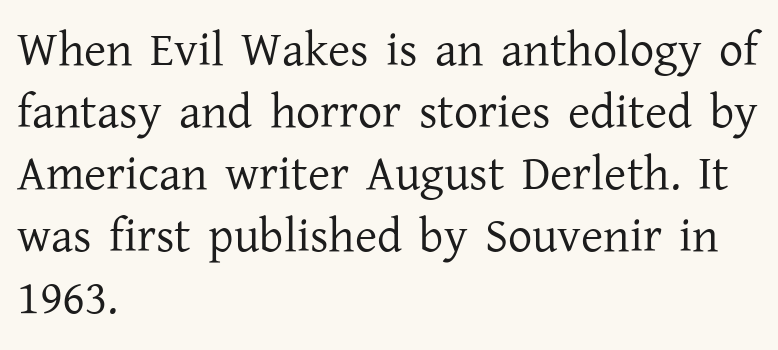
{"serif": "yes", "italic": "no", "bold": "no", "weight": "regular", "width": "normal", "stroke_contrast": "low", "x_height": "medium", "monospaced": "no", "underline": "no", "align": "left", "line_spacing": "normal", "line_spacing_ratio": 1.29, "letter_spacing": "normal", "letter_spacing_em": 0.0, "glyph_px": 48}
